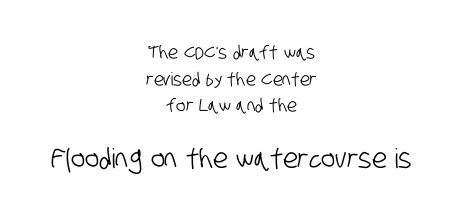
The image shows 27 px text type; set centered, normal line spacing (1.48x), normal letter spacing, not underlined; the second (bottom) block is 1.5x larger.
